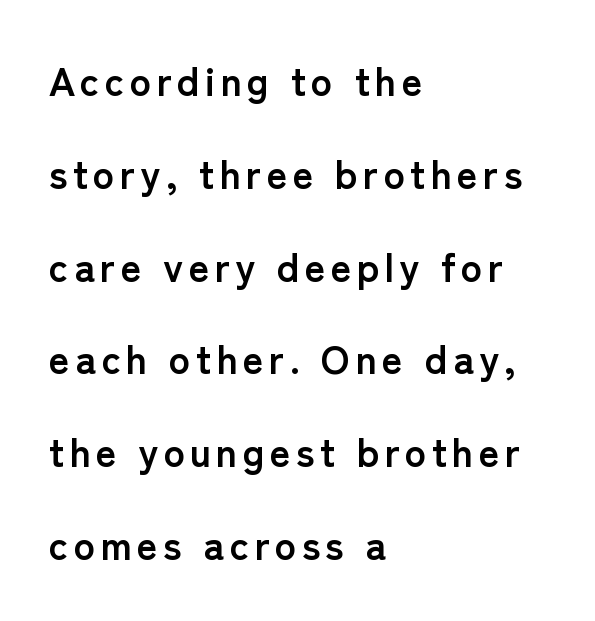
Q: Is the text bold? A: Yes.
Q: Is the text italic (slanted)? A: No, it is upright.
Q: Is the typeface a serif or a sans-serif typeface? A: Sans-serif.
Q: Is the text underlined? A: No.
Q: How is the paragraph aligned? A: Left-aligned.
Q: Is the spacing between lines tight, normal or loose? A: Loose.
Q: Width (condensed, normal, or wide)? A: Normal.
Q: Stroke contrast? A: Low.
Q: x-height? A: Medium.
Q: Monospaced? A: No.
